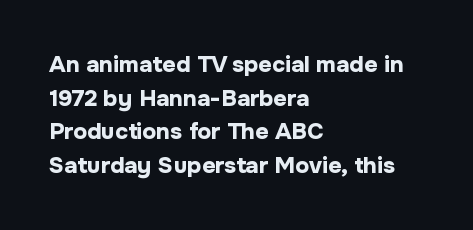
{"italic": "no", "bold": "yes", "underline": "no", "align": "left", "line_spacing": "normal", "line_spacing_ratio": 1.46, "letter_spacing": "normal", "letter_spacing_em": 0.0, "glyph_px": 23}
